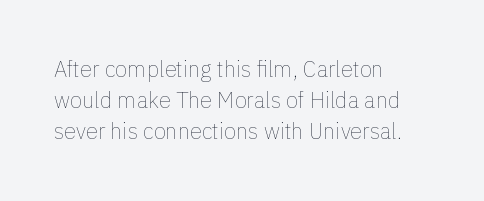
Q: Is the text bold? A: No.
Q: Is the text italic (slanted)? A: No, it is upright.
Q: Is the text underlined? A: No.
Q: How is the paragraph aligned? A: Left-aligned.
Q: Is the spacing between letters normal or unusually wide? A: Normal.
Q: Is the spacing between lines tight, normal or loose? A: Normal.
